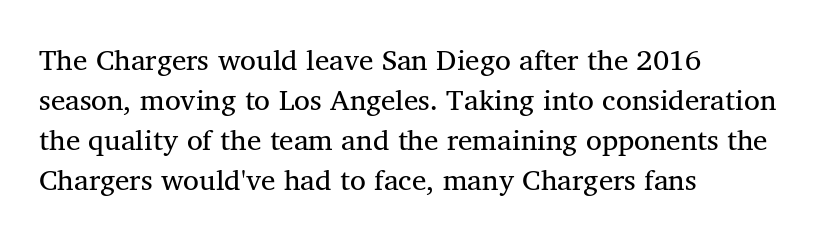
Yep, those are serifs on the letters. Vertical stems look standard width or narrower in stroke. The paragraph shown leans on its left margin. A typesetter would call this proportional, since set widths differ per character. The area under the type is left untouched. Upright lettering throughout.
